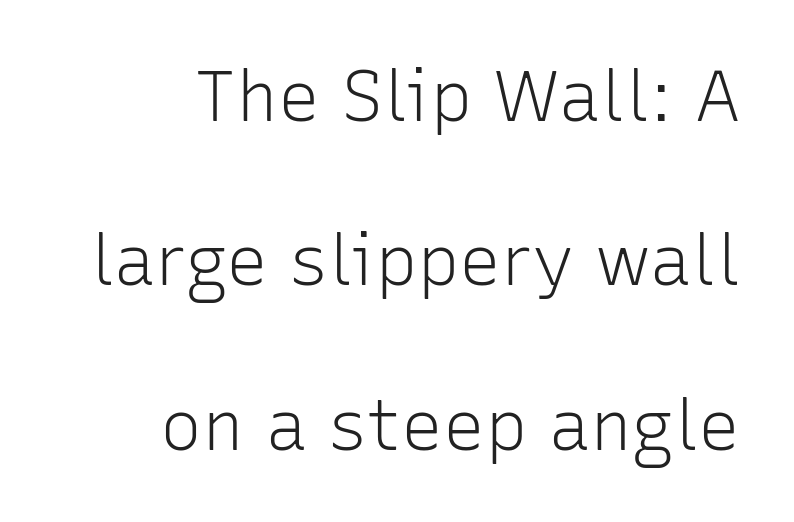
Q: Is the text bold? A: No.
Q: Is the text italic (slanted)? A: No, it is upright.
Q: Is the typeface a serif or a sans-serif typeface? A: Sans-serif.
Q: Is the text underlined? A: No.
Q: How is the paragraph aligned? A: Right-aligned.
Q: Is the spacing between letters normal or unusually wide? A: Normal.
Q: Is the spacing between lines tight, normal or loose? A: Loose.
Q: Width (condensed, normal, or wide)? A: Normal.
Q: Stroke contrast? A: Low.
Q: x-height? A: Medium.
Q: Monospaced? A: No.
